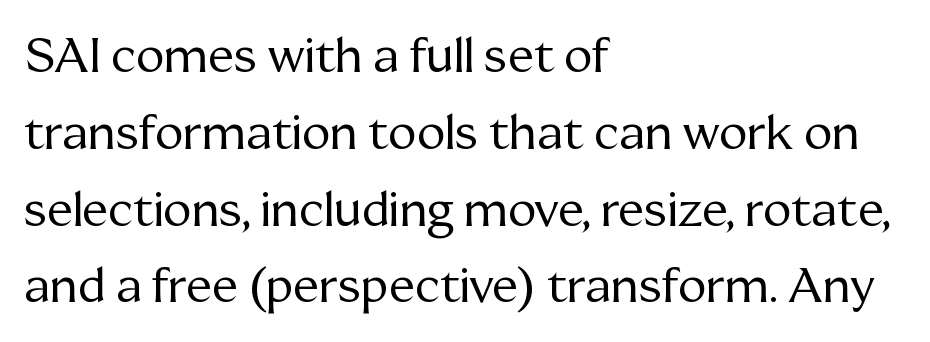
Q: Is the text bold? A: No.
Q: Is the text italic (slanted)? A: No, it is upright.
Q: Is the typeface a serif or a sans-serif typeface? A: Serif.
Q: Is the text underlined? A: No.
Q: How is the paragraph aligned? A: Left-aligned.
Q: Is the spacing between letters normal or unusually wide? A: Normal.
Q: Is the spacing between lines tight, normal or loose? A: Normal.
Q: Width (condensed, normal, or wide)? A: Normal.
Q: Stroke contrast? A: Medium.
Q: x-height? A: Medium.
Q: Monospaced? A: No.
